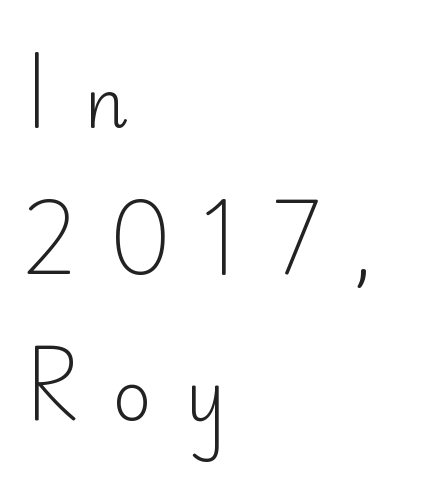
Q: Is the text bold? A: No.
Q: Is the text italic (slanted)? A: No, it is upright.
Q: Is the typeface a serif or a sans-serif typeface? A: Sans-serif.
Q: Is the text underlined? A: No.
Q: How is the paragraph aligned? A: Left-aligned.
Q: Is the spacing between letters normal or unusually wide? A: Unusually wide.
Q: Is the spacing between lines tight, normal or loose? A: Loose.
Q: Width (condensed, normal, or wide)? A: Normal.
Q: Stroke contrast? A: Low.
Q: x-height? A: Small.
Q: Monospaced? A: No.
